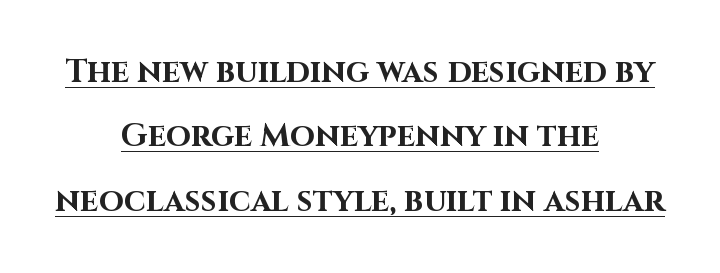
{"serif": "no", "italic": "no", "bold": "yes", "weight": "bold", "width": "normal", "stroke_contrast": "high", "x_height": "large", "monospaced": "no", "underline": "yes", "align": "center", "line_spacing": "loose", "line_spacing_ratio": 2.01, "letter_spacing": "normal", "letter_spacing_em": 0.0, "glyph_px": 32}
